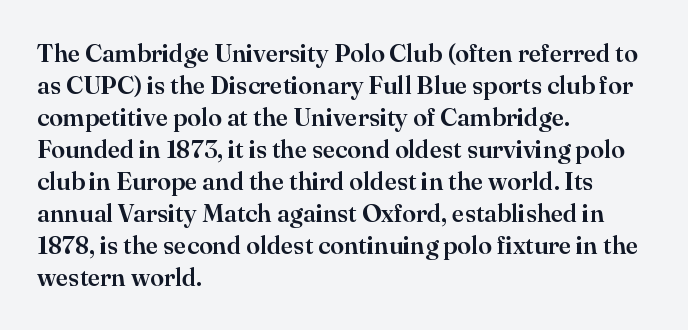
The image shows 25 px text type, upright; set left-aligned, normal line spacing (1.28x), normal letter spacing, not underlined.
